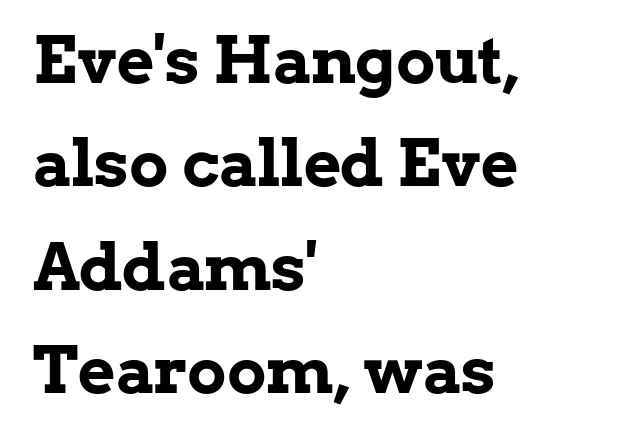
This sample uses an upright cut, with every glyph sitting square on the baseline. Examine the stroke ends and you'll spot serifs. The passage is arranged the way most books set body copy — flush left. The strip under each line holds only bare page. These lines are rendered in a variable-pitch font.
